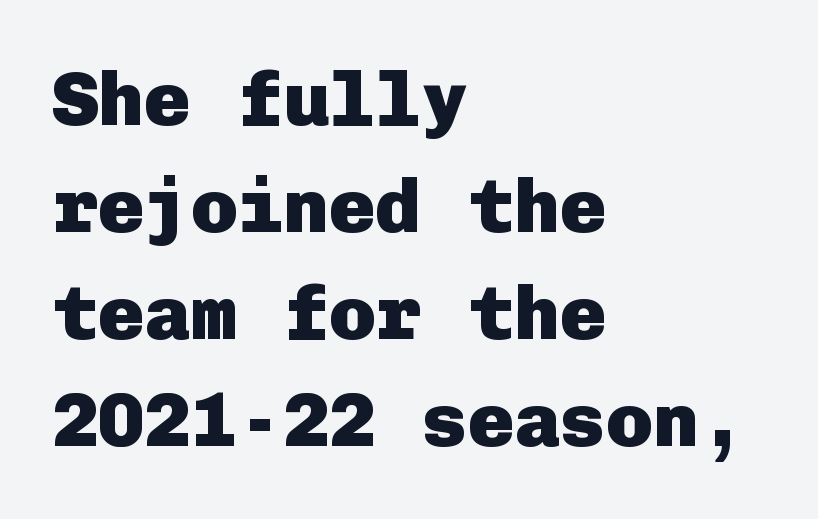
The image shows 77 px heavy sans-serif type, upright; set left-aligned, normal line spacing (1.39x), normal letter spacing, not underlined; low stroke contrast and a medium x-height.
